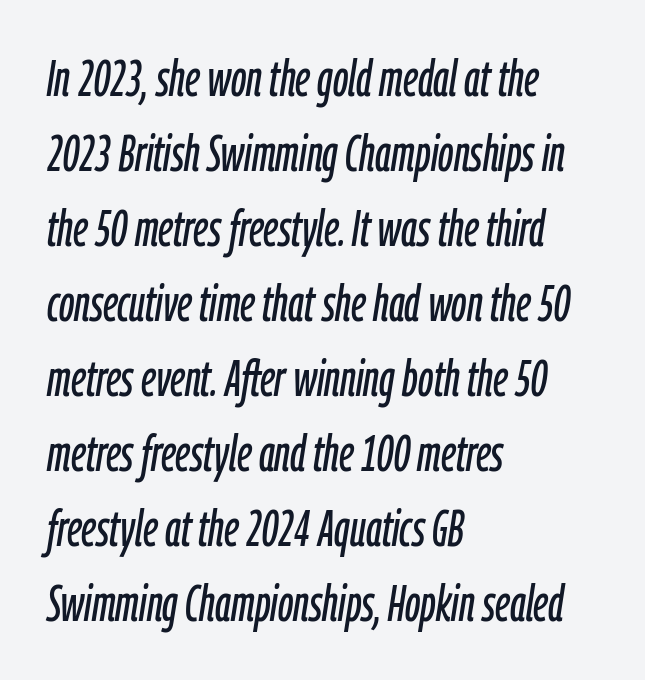
{"italic": "yes", "lean": "right", "slant_degrees": 9, "width": "condensed", "stroke_contrast": "low", "x_height": "medium", "monospaced": "no", "underline": "no", "align": "left", "line_spacing": "normal", "line_spacing_ratio": 1.5, "letter_spacing": "normal", "letter_spacing_em": 0.0, "glyph_px": 50}
